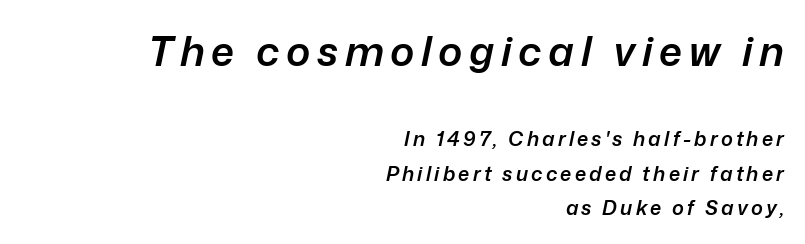
Note the varied advance widths — an 'i' is clearly narrower than an 'm'. The rag falls on the left side of this text block. Type size steps down from the first block to the second. Summary of weight: moderately heavy, a semibold. The space directly below the letters is spotless. This is oblique type, the kind used for emphasis or titles.
